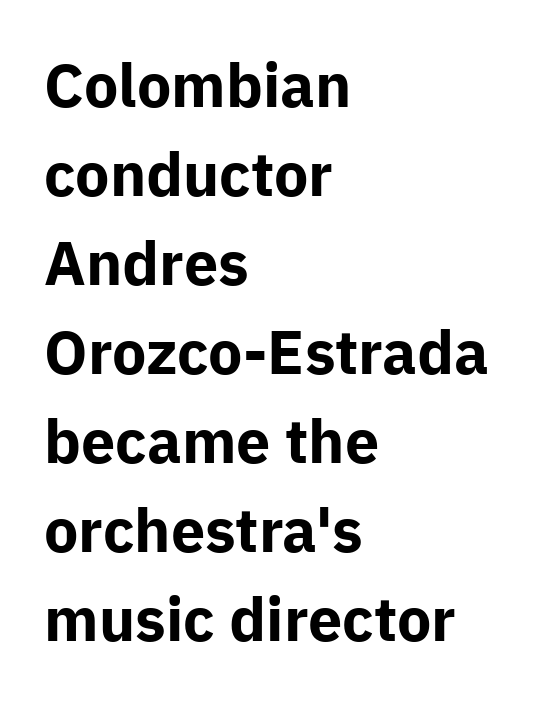
{"serif": "no", "italic": "no", "bold": "yes", "weight": "bold", "width": "normal", "stroke_contrast": "low", "x_height": "medium", "monospaced": "no", "underline": "no", "align": "left", "line_spacing": "normal", "line_spacing_ratio": 1.46, "letter_spacing": "normal", "letter_spacing_em": 0.0, "glyph_px": 61}
